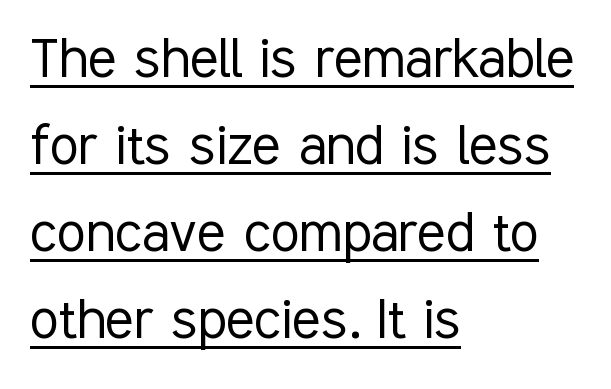
Classification — sans serif. A rule runs beneath these lines of type. Nope, not italic — everything's standing straight. A typesetter would call this leading conventional body-copy spacing. Typeset ragged right — the left edge is the straight one.
